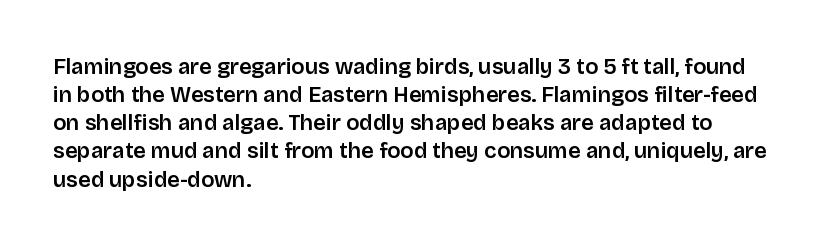
Quick note: underline off. Left-aligned paragraph, ragged on the right. Nope, not italic — everything's standing straight. The line texture is even and compact thanks to regular tracking. Successive baselines arrive at the customary interval. Firm but not heavy-handed strokes: this text is semibold.
